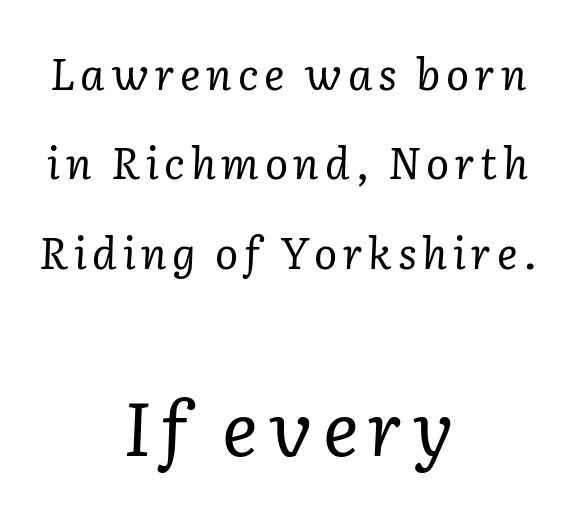
The image shows 75 px regular-weight serif type, italic (leaning right); set centered, loose line spacing (2.08x), not underlined; the second (bottom) block is 1.74x larger; low stroke contrast and a medium x-height.
